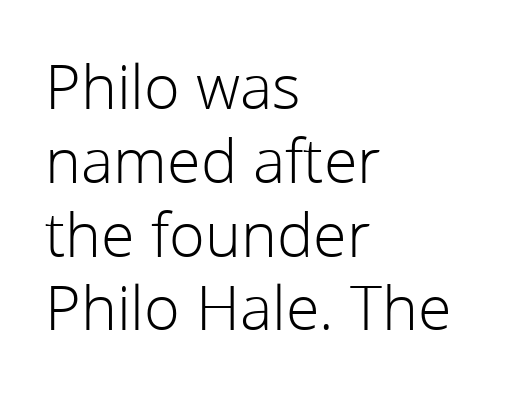
The image shows 61 px light sans-serif type, upright; set left-aligned, line spacing 1.21x, normal letter spacing, not underlined; low stroke contrast and a medium x-height.
